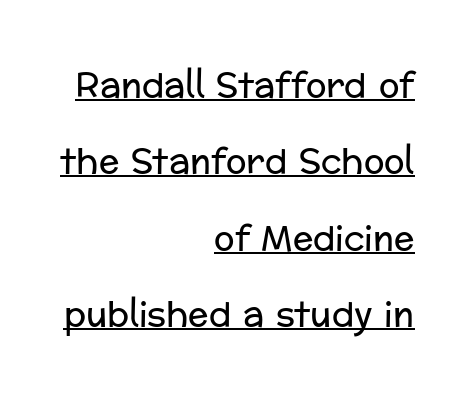
These lines are set flush right with a ragged left edge. Proportional: the letters do not fall into vertical columns. Weight: regular or lighter. The space between consecutive lines is lavish. Like a heading marked for emphasis, these lines bear an underscore.
